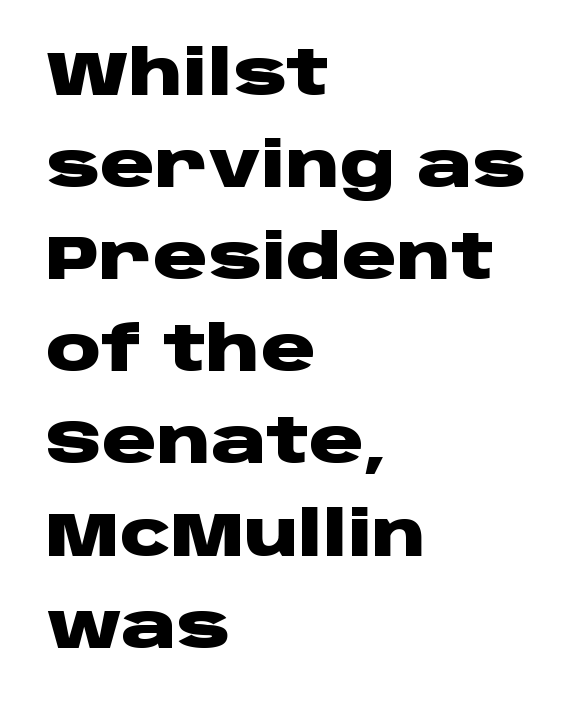
Summary of vertical rhythm: regular, with standard interline spacing. This sample uses plain, unmodified letter spacing. What kind of face is this? One without serifs — a sans. A clean baseline with only descenders dipping below it. Which margin do the lines hug? The left one — the right edge is uneven.
